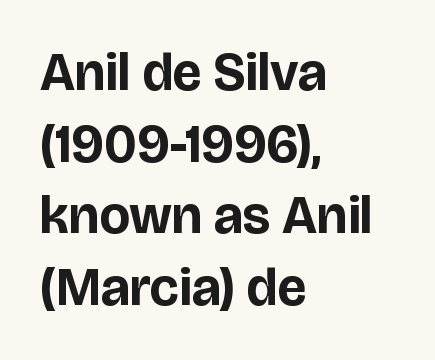
The image shows 53 px bold sans-serif type, upright; set left-aligned, normal line spacing (1.35x), normal letter spacing, not underlined; low stroke contrast and a large x-height.
